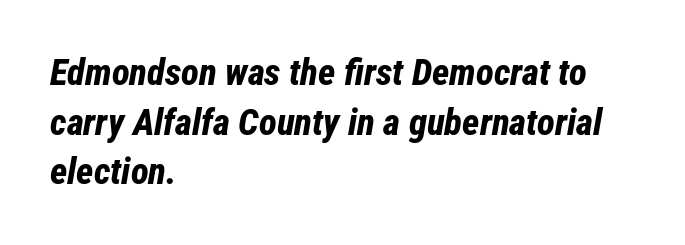
Q: Is the text bold? A: Yes.
Q: Is the text italic (slanted)? A: Yes, it leans right by about 12 degrees.
Q: Is the text underlined? A: No.
Q: How is the paragraph aligned? A: Left-aligned.
Q: Is the spacing between letters normal or unusually wide? A: Normal.
Q: Is the spacing between lines tight, normal or loose? A: Normal.
Q: Width (condensed, normal, or wide)? A: Condensed.
Q: Stroke contrast? A: Low.
Q: x-height? A: Medium.
Q: Monospaced? A: No.
